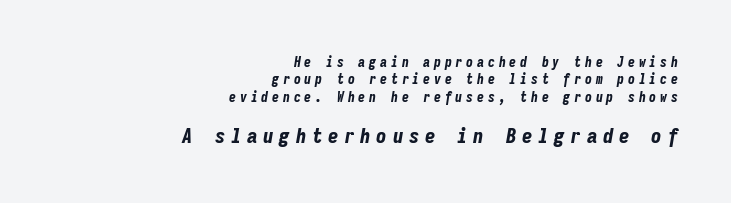
Every letter is thick-stroked: bold, no question. The block of text has a typical density, with ordinary space between rows. The letters in the lower block stand taller than those in the block above. Is the type slanted? Yes — the strokes lean at a clear angle. Here the glyphs are tracked loosely, breaking word shapes into spaced letters.
